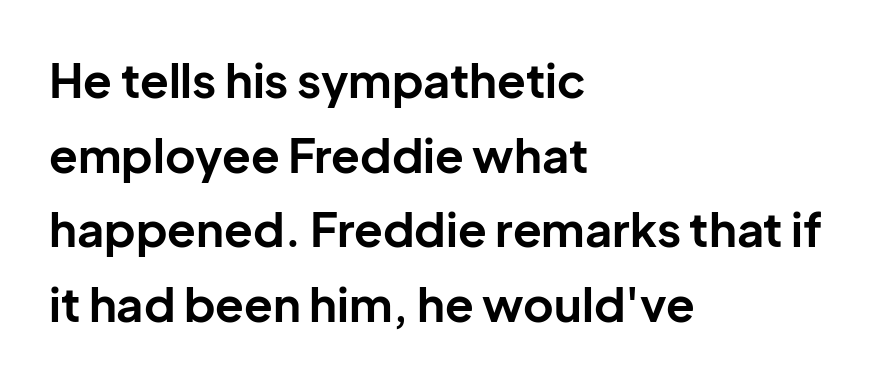
Q: Is the text bold? A: Yes.
Q: Is the text italic (slanted)? A: No, it is upright.
Q: Is the typeface a serif or a sans-serif typeface? A: Sans-serif.
Q: Is the text underlined? A: No.
Q: How is the paragraph aligned? A: Left-aligned.
Q: Is the spacing between letters normal or unusually wide? A: Normal.
Q: Is the spacing between lines tight, normal or loose? A: Normal.
Q: Width (condensed, normal, or wide)? A: Normal.
Q: Stroke contrast? A: Low.
Q: x-height? A: Medium.
Q: Monospaced? A: No.
